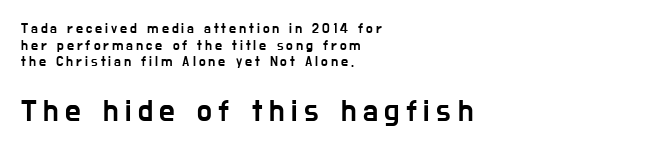
Type size steps up from the first block to the second. Spacing verdict: proportional, widths tailored to each character. All the whitespace from short lines collects on the right. What kind of face is this? One without serifs — a sans. This is the regular roman posture of the typeface.
